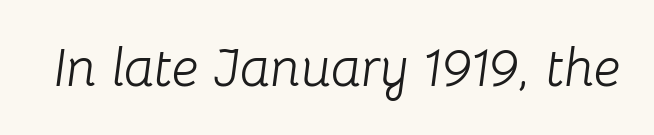
The image shows 54 px light type, italic (leaning right); set normal letter spacing, not underlined; low stroke contrast and a medium x-height.
